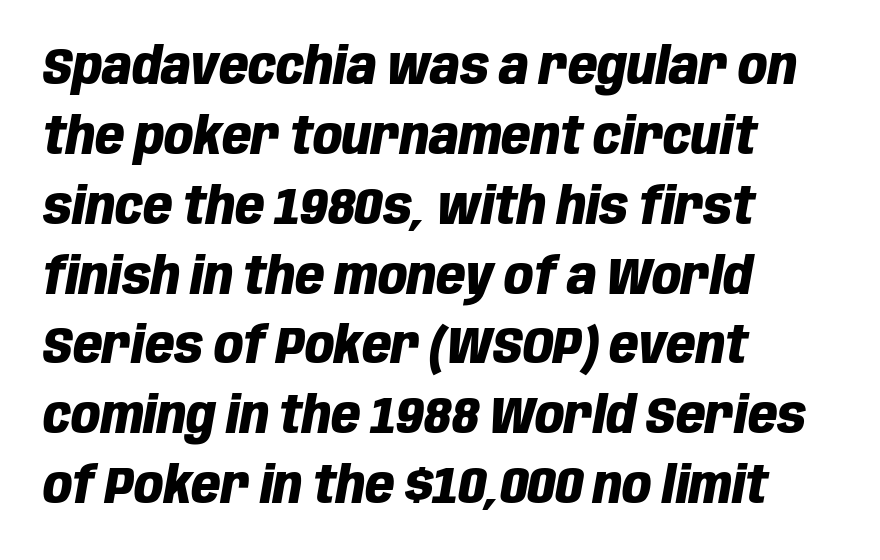
Q: Is the text bold? A: Yes.
Q: Is the text italic (slanted)? A: Yes, it leans right by about 10 degrees.
Q: Is the text underlined? A: No.
Q: How is the paragraph aligned? A: Left-aligned.
Q: Is the spacing between letters normal or unusually wide? A: Normal.
Q: Is the spacing between lines tight, normal or loose? A: Normal.
Q: Width (condensed, normal, or wide)? A: Condensed.
Q: Stroke contrast? A: Low.
Q: x-height? A: Large.
Q: Monospaced? A: No.
